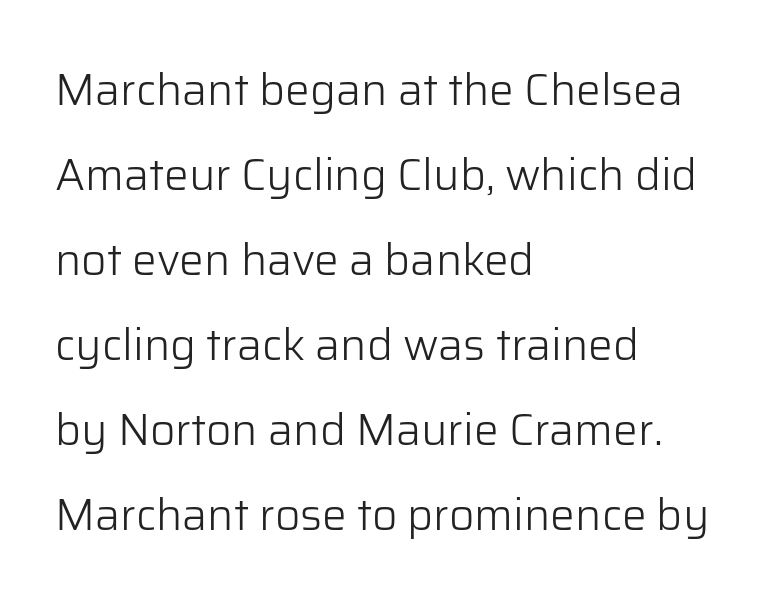
The font is comparable to plain body text, perhaps lighter. The baseline area is clear. Do the characters align in a grid? No, the font is proportional. The passage is arranged the way most books set body copy — flush left. Reading down the column, the eye jumps a long way to each next line.
